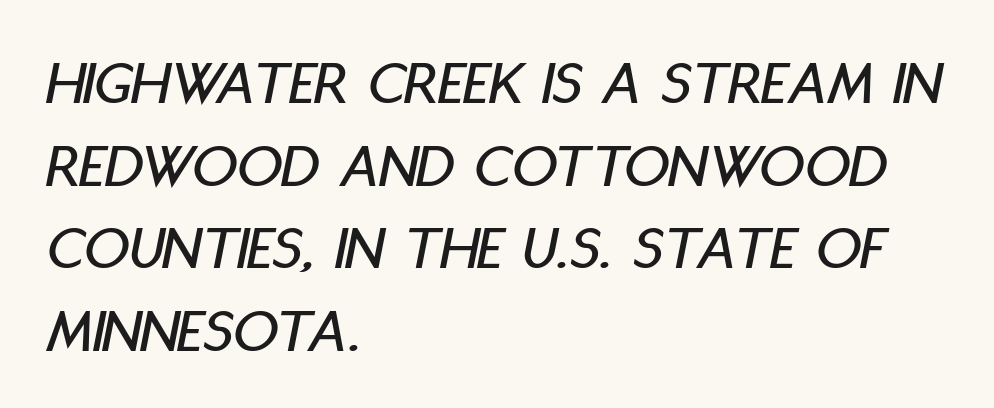
{"italic": "yes", "lean": "right", "slant_degrees": 11, "width": "condensed", "stroke_contrast": "low", "x_height": "large", "monospaced": "no", "underline": "no", "align": "left", "line_spacing": "normal", "line_spacing_ratio": 1.31, "letter_spacing": "normal", "letter_spacing_em": 0.0, "glyph_px": 63}
